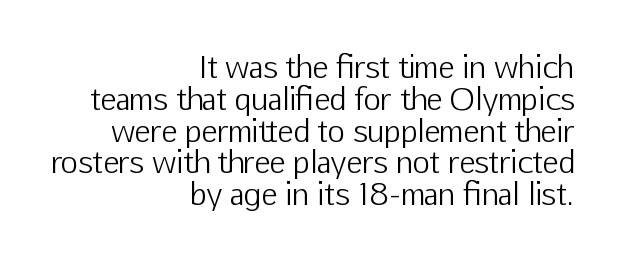
The image shows 30 px light sans-serif type, upright; set right-aligned, tight line spacing (1.06x), normal letter spacing, not underlined; low stroke contrast and a medium x-height.
